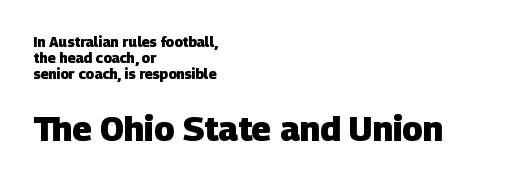
{"serif": "no", "bold": "yes", "weight": "heavy", "width": "normal", "stroke_contrast": "low", "x_height": "large", "monospaced": "no", "underline": "no", "align": "left", "line_spacing": "tight", "line_spacing_ratio": 1.14, "letter_spacing": "normal", "letter_spacing_em": 0.0, "larger_block": "second", "size_ratio": 2.43, "glyph_px": 34}
